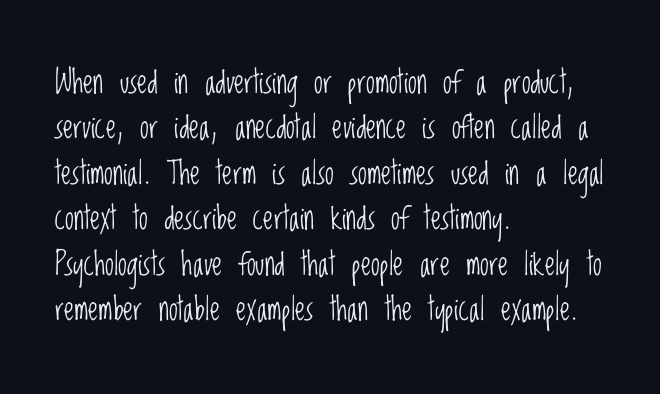
The image shows 32 px light, condensed sans-serif type, upright; set left-aligned, normal line spacing (1.42x), normal letter spacing, not underlined; low stroke contrast and a large x-height.
